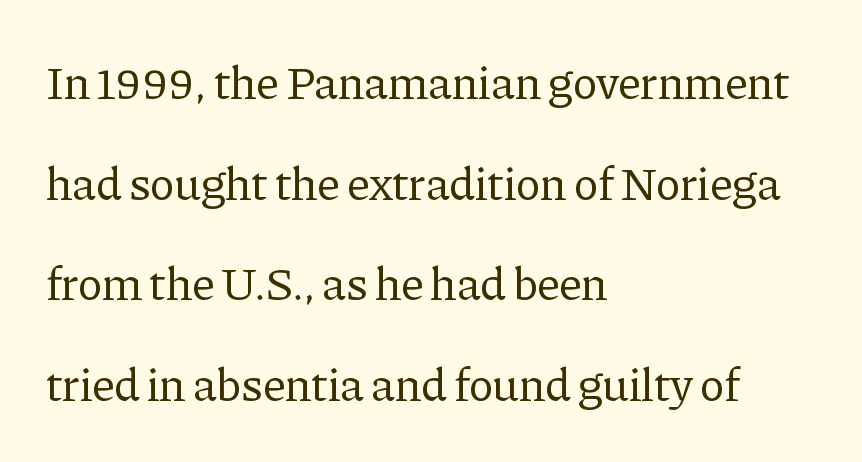
Weight class: somewhere from thin through regular. The passage shown is typeset with a serif family. Each letter keeps its own natural width here, so spacing adapts to shape. Horizontal bands of white between lines are thick stripes.
